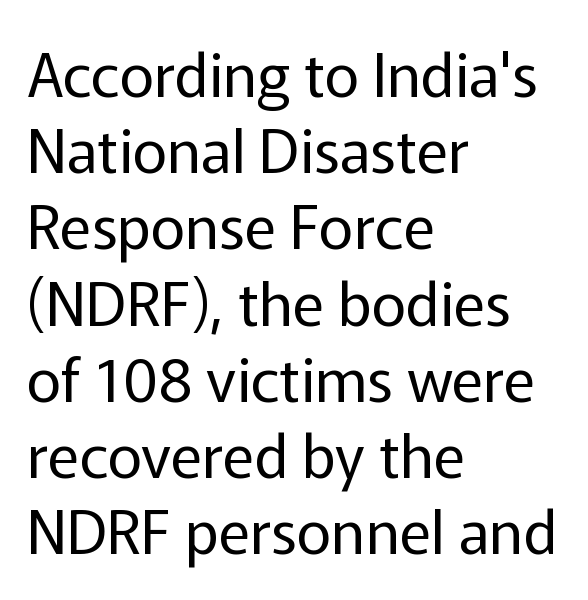
The typesetting does not lean heavy: it is not bold. The type family on display is of the sans-serif kind. The rendering keeps characters at their native spacing. Teacher's note: observe the even left margin — that is flush-left alignment.
